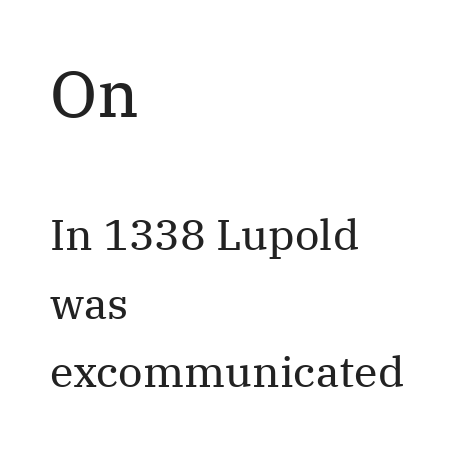
Q: Is the text bold? A: No.
Q: Is the text italic (slanted)? A: No, it is upright.
Q: Is the typeface a serif or a sans-serif typeface? A: Serif.
Q: Is the text underlined? A: No.
Q: How is the paragraph aligned? A: Left-aligned.
Q: Is the spacing between letters normal or unusually wide? A: Normal.
Q: Is the spacing between lines tight, normal or loose? A: Normal.
Q: Which block of text is set in a larger size, the first (top) or the second (bottom)? A: The first (top) one.
Q: Width (condensed, normal, or wide)? A: Normal.
Q: Stroke contrast? A: Medium.
Q: x-height? A: Medium.
Q: Monospaced? A: No.
